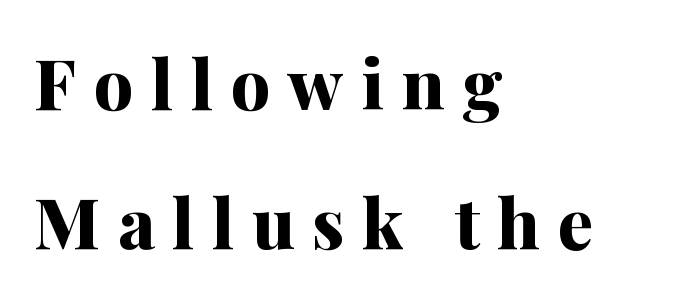
The zone under the glyphs is completely vacant. Horizontally, the lines are justified to the leading edge only. Type style note: has serifs. The rendering uses natural spacing where letterforms have individual widths.
